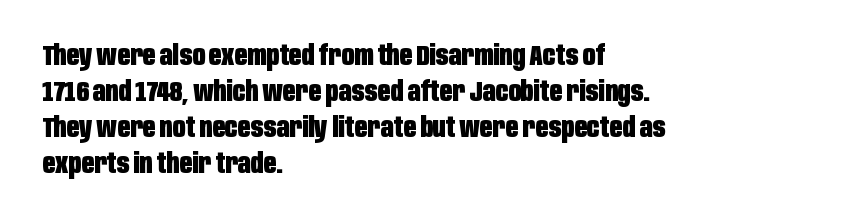
The image shows 28 px heavy, condensed sans-serif type, upright; set left-aligned, normal line spacing (1.29x), normal letter spacing, not underlined; low stroke contrast and a large x-height.
